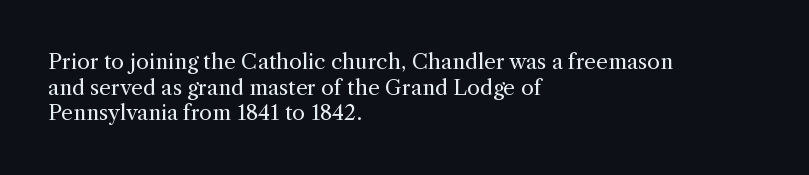
Does extra space separate the letters? No, they use regular spacing. The passage is arranged the way most books set body copy — flush left. The area under the type is left untouched. The face looks like a standard text weight, possibly lighter. Notice how the stems are strictly vertical — no italics here.
